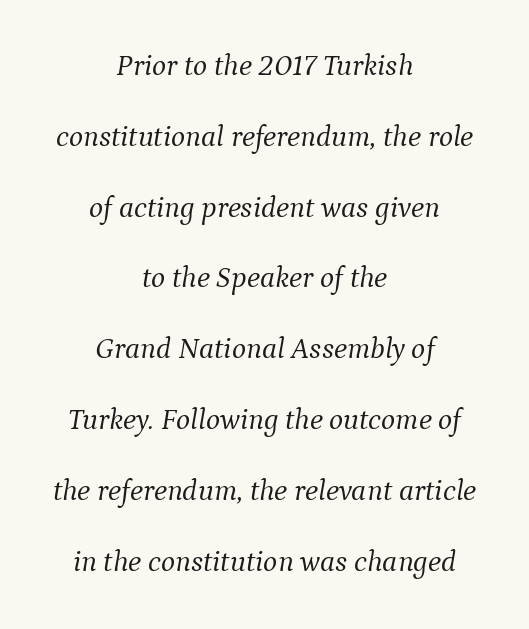
Q: Is the text bold? A: No.
Q: Is the text italic (slanted)? A: Yes, it leans right by about 9 degrees.
Q: Is the typeface a serif or a sans-serif typeface? A: Serif.
Q: Is the text underlined? A: No.
Q: How is the paragraph aligned? A: Centered.
Q: Is the spacing between letters normal or unusually wide? A: Normal.
Q: Is the spacing between lines tight, normal or loose? A: Loose.
Q: Width (condensed, normal, or wide)? A: Normal.
Q: Stroke contrast? A: Medium.
Q: x-height? A: Medium.
Q: Monospaced? A: No.
